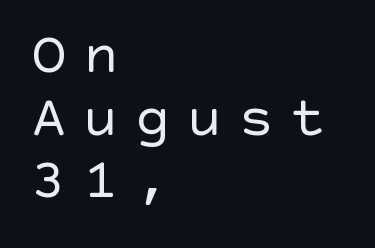
In CSS terms this would be text-align: left. The letters look calm and open, with moderate or lighter stems. Nothing sits at the stroke ends, so this counts as sans-serif. Letter spacing: wide. Descenders hang freely into open space.
